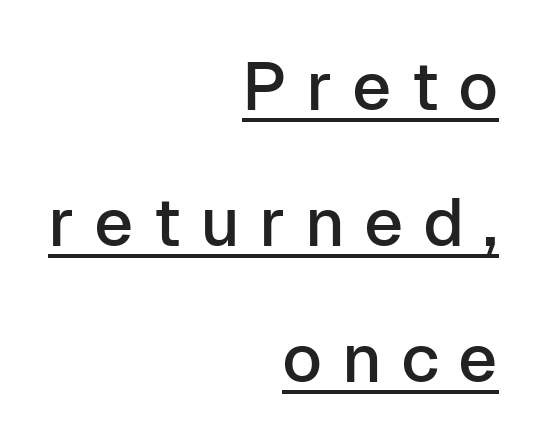
Q: Is the text italic (slanted)? A: No, it is upright.
Q: Is the typeface a serif or a sans-serif typeface? A: Sans-serif.
Q: Is the text underlined? A: Yes.
Q: How is the paragraph aligned? A: Right-aligned.
Q: Is the spacing between letters normal or unusually wide? A: Unusually wide.
Q: Is the spacing between lines tight, normal or loose? A: Loose.
Q: Width (condensed, normal, or wide)? A: Normal.
Q: Stroke contrast? A: Low.
Q: x-height? A: Medium.
Q: Monospaced? A: No.
